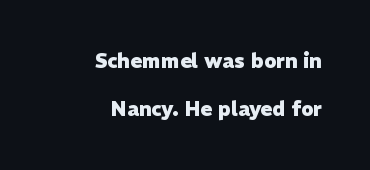
This sample trades compactness for vertical openness between lines. The letters stand upright; this is a roman face. Students, this is bold: see how much ink each stroke carries. How are the letters spaced? Ordinarily, with no added tracking. Beneath every word, the page is bare.
